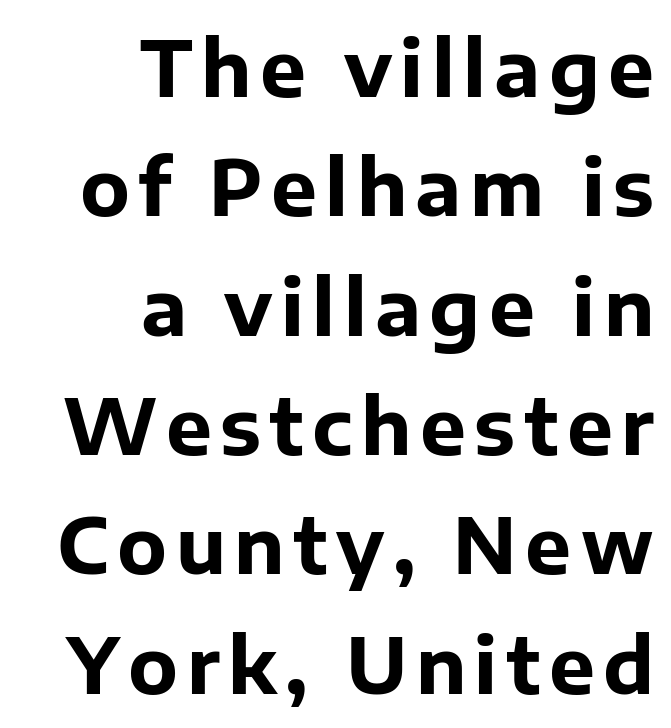
Q: Is the text bold? A: Yes.
Q: Is the text italic (slanted)? A: No, it is upright.
Q: Is the typeface a serif or a sans-serif typeface? A: Sans-serif.
Q: Is the text underlined? A: No.
Q: How is the paragraph aligned? A: Right-aligned.
Q: Is the spacing between lines tight, normal or loose? A: Normal.
Q: Width (condensed, normal, or wide)? A: Normal.
Q: Stroke contrast? A: Low.
Q: x-height? A: Medium.
Q: Monospaced? A: No.
